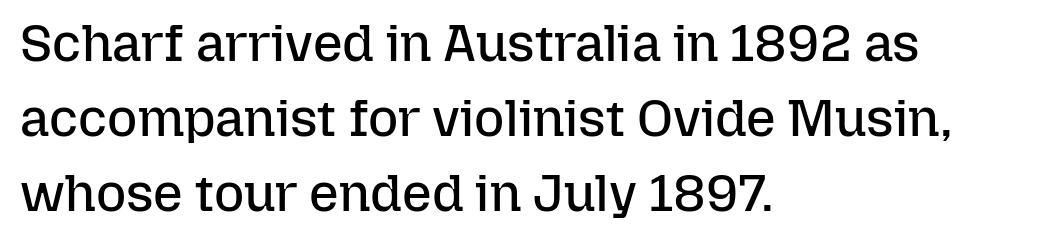
Q: Is the text bold? A: No.
Q: Is the text italic (slanted)? A: No, it is upright.
Q: Is the text underlined? A: No.
Q: How is the paragraph aligned? A: Left-aligned.
Q: Is the spacing between letters normal or unusually wide? A: Normal.
Q: Is the spacing between lines tight, normal or loose? A: Normal.
Q: Width (condensed, normal, or wide)? A: Normal.
Q: Stroke contrast? A: Low.
Q: x-height? A: Medium.
Q: Monospaced? A: No.
